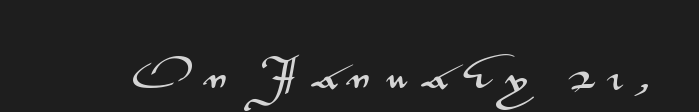
This sample has the flowing, uneven cadence of proportional lettering. The words here are not underlined. Are there feet on the stems? There aren't — it's a sans. What stands out about the letter spacing? Its width — letters are far apart.
